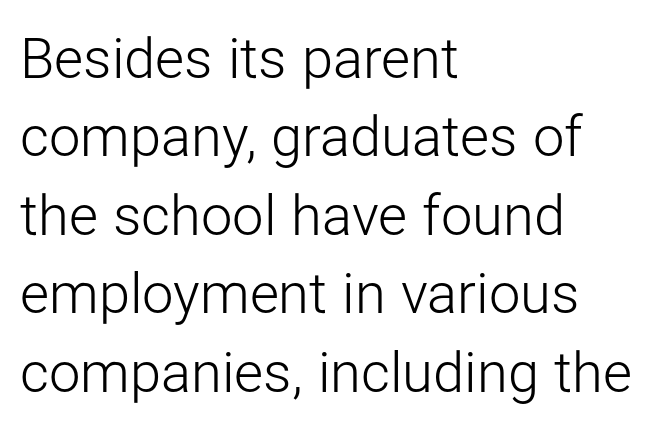
The image shows 56 px light sans-serif type, upright; set left-aligned, normal line spacing (1.4x), normal letter spacing, not underlined; low stroke contrast and a medium x-height.
